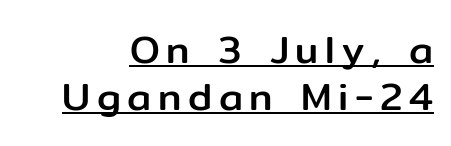
Q: Is the text italic (slanted)? A: No, it is upright.
Q: Is the typeface a serif or a sans-serif typeface? A: Sans-serif.
Q: Is the text underlined? A: Yes.
Q: How is the paragraph aligned? A: Right-aligned.
Q: Width (condensed, normal, or wide)? A: Normal.
Q: Stroke contrast? A: Low.
Q: x-height? A: Medium.
Q: Monospaced? A: No.
